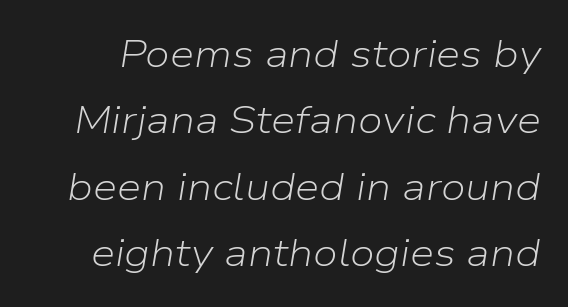
Has an underline been added? It has not. Weight: regular or lighter. Varying glyph widths throughout — classic text-font behaviour. The type is set solid horizontally, with unmodified tracking.
